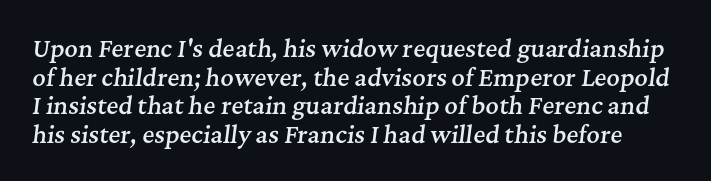
{"italic": "yes", "lean": "right", "slant_degrees": 7, "bold": "semi", "underline": "no", "line_spacing_ratio": 1.24, "letter_spacing": "normal", "letter_spacing_em": 0.0, "glyph_px": 23}
